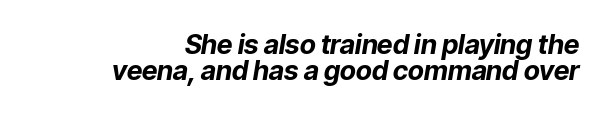
The compositor pushed each line to the right boundary. The leading is snug, giving the passage a crowded texture. If you drew a line through each stem, it would be angled. The glyphs have the mass of a bold cut.
